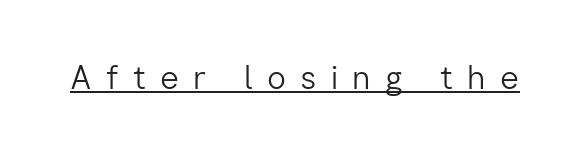
{"serif": "no", "italic": "no", "bold": "no", "weight": "light", "width": "normal", "stroke_contrast": "low", "x_height": "medium", "monospaced": "no", "underline": "yes", "letter_spacing": "wide", "letter_spacing_em": 0.43, "glyph_px": 33}
